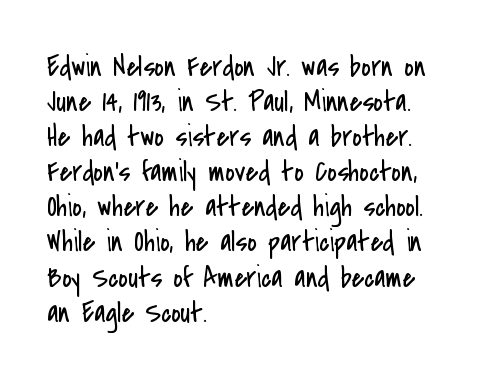
This reads as an unemphasized weight, regular at the heaviest. Character widths vary here, with narrow letters taking less room than wide ones. Here the glyphs are tracked normally, forming tight word shapes. Serifs: no, the terminals of the letterforms are clean. Every row of glyphs begins at an identical x-position on the left. Each row of text sits above clean, open space.
